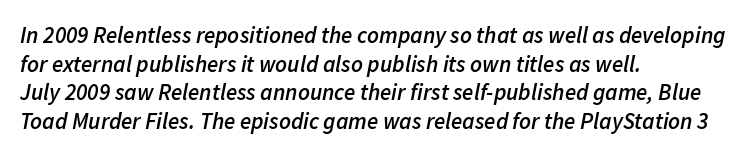
Q: Is the text bold? A: Semi-bold.
Q: Is the text italic (slanted)? A: Yes, it leans right by about 11 degrees.
Q: Is the text underlined? A: No.
Q: How is the paragraph aligned? A: Left-aligned.
Q: Is the spacing between letters normal or unusually wide? A: Normal.
